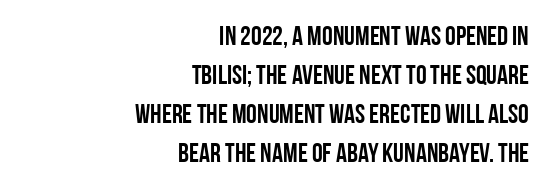
Q: Is the text italic (slanted)? A: No, it is upright.
Q: Is the text underlined? A: No.
Q: How is the paragraph aligned? A: Right-aligned.
Q: Is the spacing between letters normal or unusually wide? A: Normal.
Q: Is the spacing between lines tight, normal or loose? A: Normal.
